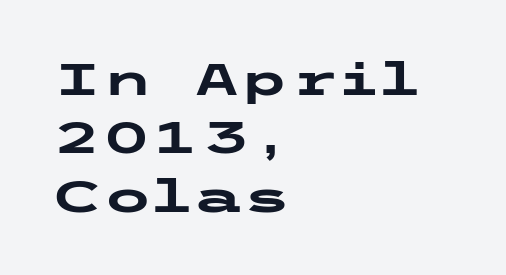
Caption: multi-line text, flush left, ragged right. You could call the tracking neutral — neither tight nor loose. Line spacing here is normal. The zone under the glyphs is completely vacant. Typographic density is high because the face is bold.
